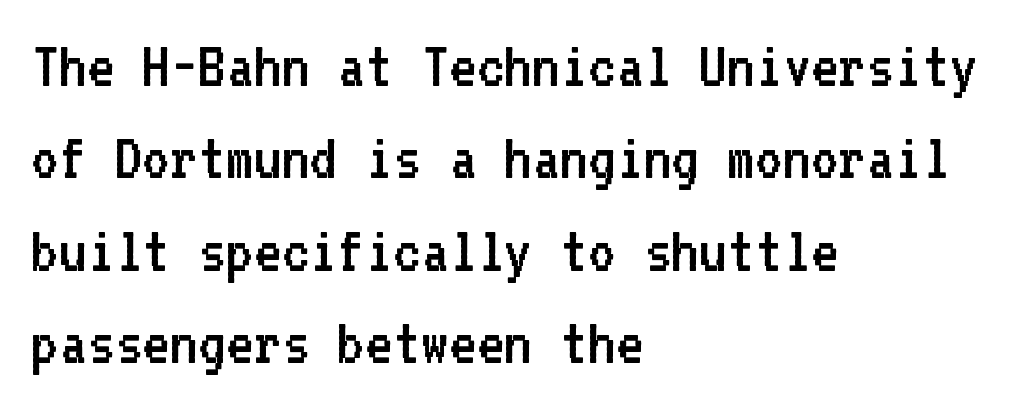
Ink coverage per letter is moderate at most. The passage shown is not underscored anywhere. The rendering keeps characters at their native spacing. The space between consecutive lines is moderate. Do the characters align in a grid? Yes, the font is monospaced. The font family rendered here belongs to the sans-serif group.
